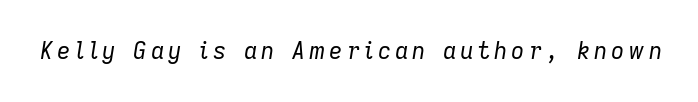
The image shows 23 px text type, italic (leaning right); set not underlined.
